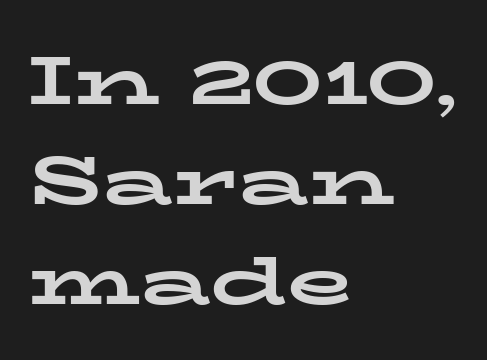
{"serif": "yes", "italic": "no", "bold": "yes", "weight": "bold", "width": "wide", "stroke_contrast": "low", "x_height": "medium", "monospaced": "no", "underline": "no", "align": "left", "line_spacing": "normal", "line_spacing_ratio": 1.47, "letter_spacing": "normal", "letter_spacing_em": 0.0, "glyph_px": 68}
